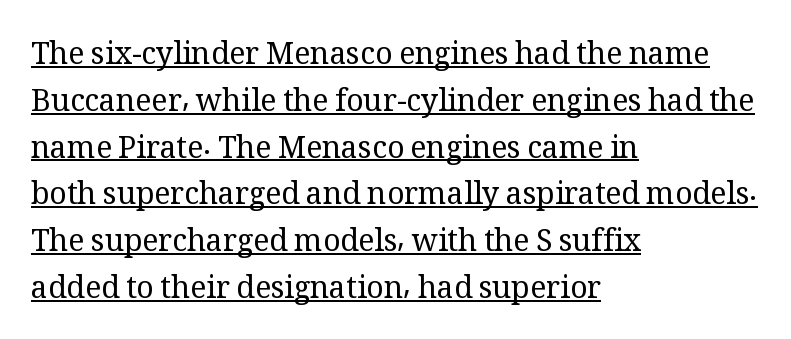
The image shows 30 px regular-weight serif type, upright; set left-aligned, normal line spacing (1.56x), normal letter spacing, underlined; medium stroke contrast and a medium x-height.
